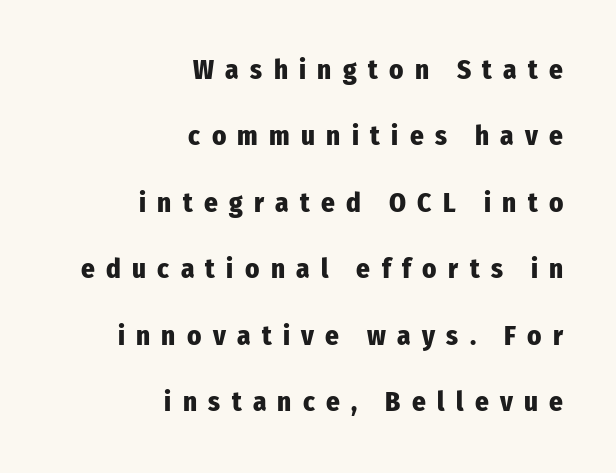
{"italic": "no", "bold": "yes", "underline": "no", "align": "right", "line_spacing": "loose", "line_spacing_ratio": 2.46, "letter_spacing": "wide", "letter_spacing_em": 0.42, "glyph_px": 27}
